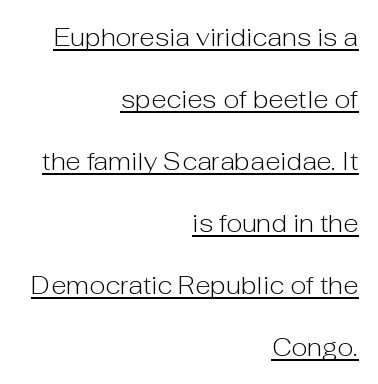
Alignment: flush right. This is roman type, the default non-slanted kind. The block of text is sparse from top to bottom, with ample space between rows. Short note: letters normally spaced.
